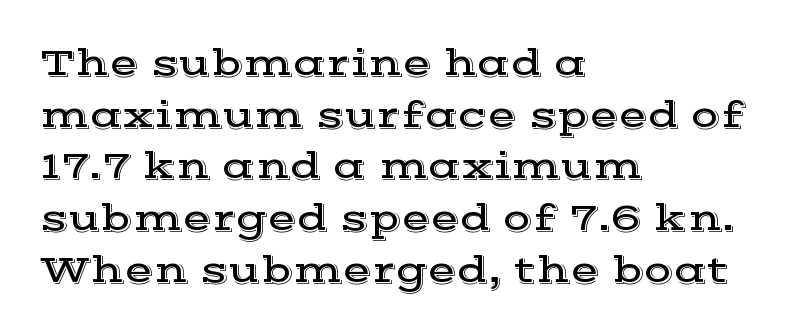
{"serif": "yes", "italic": "no", "width": "wide", "x_height": "medium", "monospaced": "no", "underline": "no", "align": "left", "line_spacing": "normal", "line_spacing_ratio": 1.36, "letter_spacing": "normal", "letter_spacing_em": 0.0, "glyph_px": 38}
